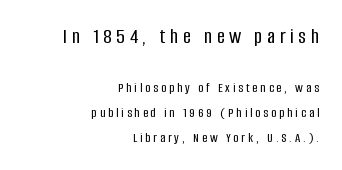
The block sitting higher on the canvas is the one with enlarged characters. Ascenders rise straight up at ninety degrees. Here the glyphs are tracked loosely, breaking word shapes into spaced letters. This sample is right-justified, so line beginnings fall wherever the words allow.
